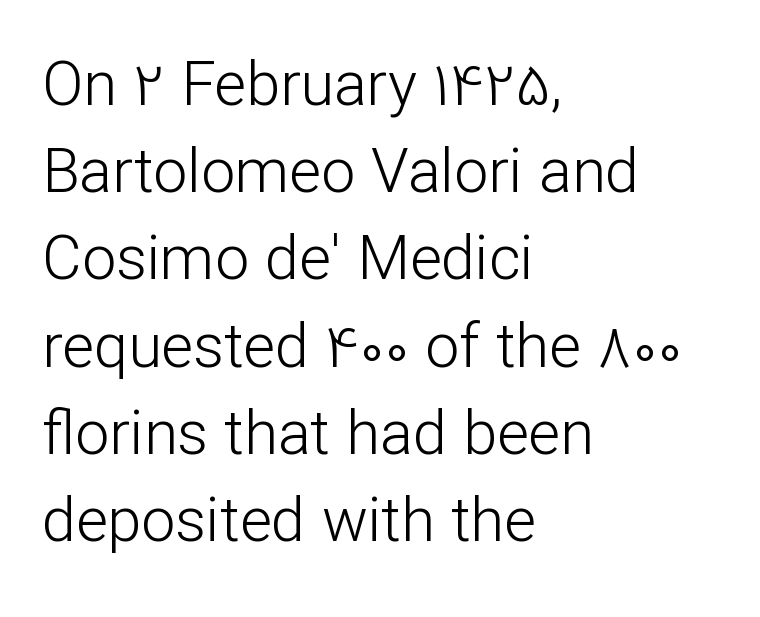
{"serif": "no", "italic": "no", "bold": "no", "weight": "light", "width": "normal", "stroke_contrast": "low", "x_height": "medium", "monospaced": "no", "underline": "no", "align": "left", "line_spacing": "normal", "line_spacing_ratio": 1.43, "letter_spacing": "normal", "letter_spacing_em": 0.0, "glyph_px": 61}
